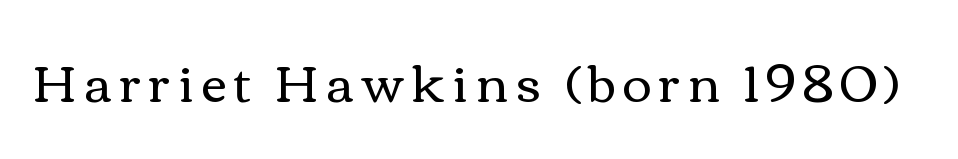
Q: Is the text bold? A: No.
Q: Is the text italic (slanted)? A: No, it is upright.
Q: Is the text underlined? A: No.
Q: Width (condensed, normal, or wide)? A: Wide.
Q: x-height? A: Medium.
Q: Monospaced? A: No.
